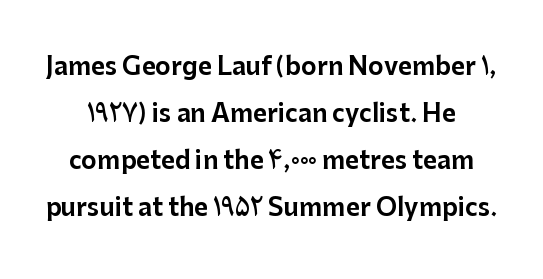
Q: Is the text italic (slanted)? A: No, it is upright.
Q: Is the text underlined? A: No.
Q: Is the spacing between letters normal or unusually wide? A: Normal.
Q: Is the spacing between lines tight, normal or loose? A: Loose.
